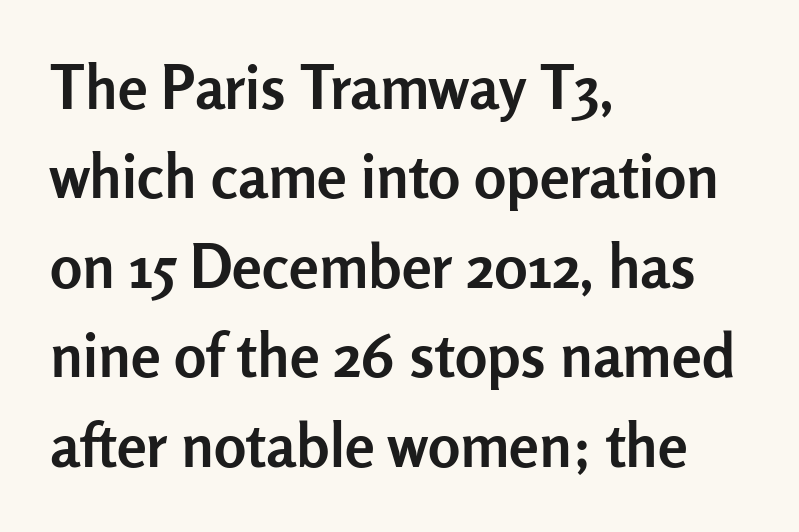
The image shows 60 px semibold sans-serif type, upright; set left-aligned, normal line spacing (1.49x), normal letter spacing, not underlined; low stroke contrast and a medium x-height.
